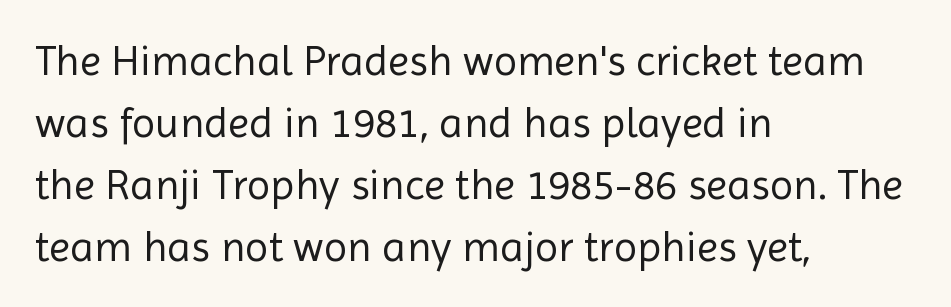
{"serif": "no", "italic": "no", "bold": "no", "weight": "regular", "width": "normal", "x_height": "medium", "monospaced": "no", "underline": "no", "align": "left", "line_spacing": "normal", "line_spacing_ratio": 1.44, "letter_spacing": "normal", "letter_spacing_em": 0.0, "glyph_px": 43}
